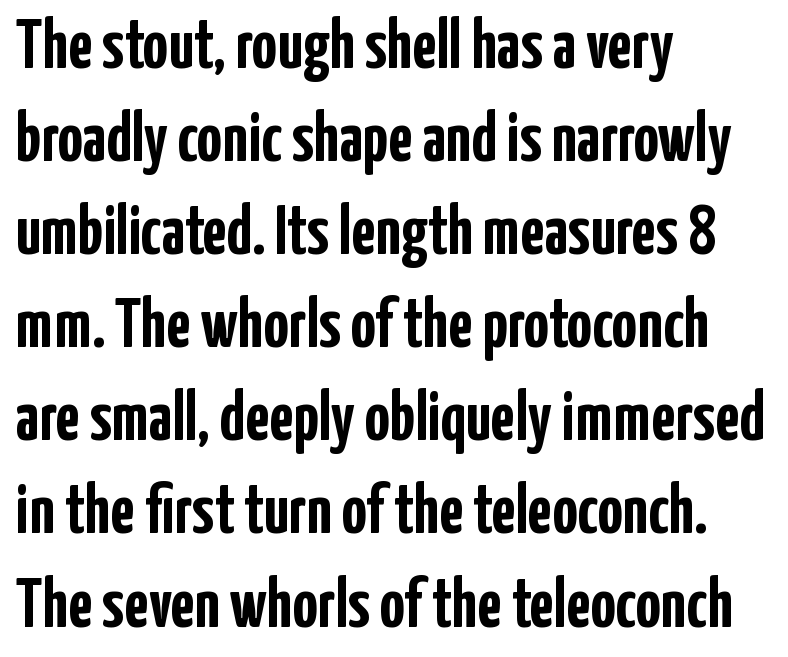
Q: Is the text bold? A: Yes.
Q: Is the text italic (slanted)? A: No, it is upright.
Q: Is the typeface a serif or a sans-serif typeface? A: Sans-serif.
Q: Is the text underlined? A: No.
Q: How is the paragraph aligned? A: Left-aligned.
Q: Is the spacing between letters normal or unusually wide? A: Normal.
Q: Is the spacing between lines tight, normal or loose? A: Normal.
Q: Width (condensed, normal, or wide)? A: Condensed.
Q: Stroke contrast? A: Low.
Q: x-height? A: Medium.
Q: Monospaced? A: No.
